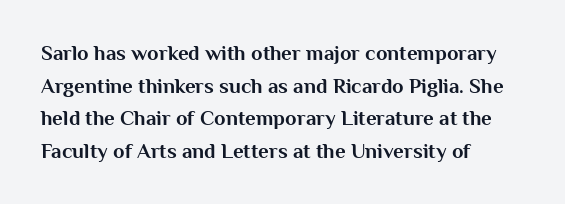
The image shows 21 px bold type, upright; set left-aligned, normal line spacing (1.55x), normal letter spacing, not underlined.
